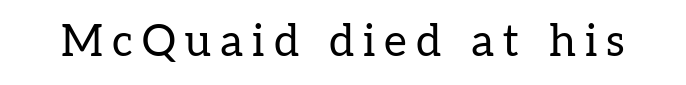
Observe the wide spacing: letters keep a clear distance from each other. The passage shown is typed in a proportional face where columns would drift. Quick note: not italic, upright. Weight: not bold — regular or lighter. Quick note: underline off.
